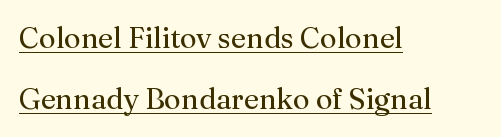
The image shows 29 px regular-weight serif type, upright; set left-aligned, loose line spacing (2.11x), normal letter spacing, underlined; medium stroke contrast and a medium x-height.
